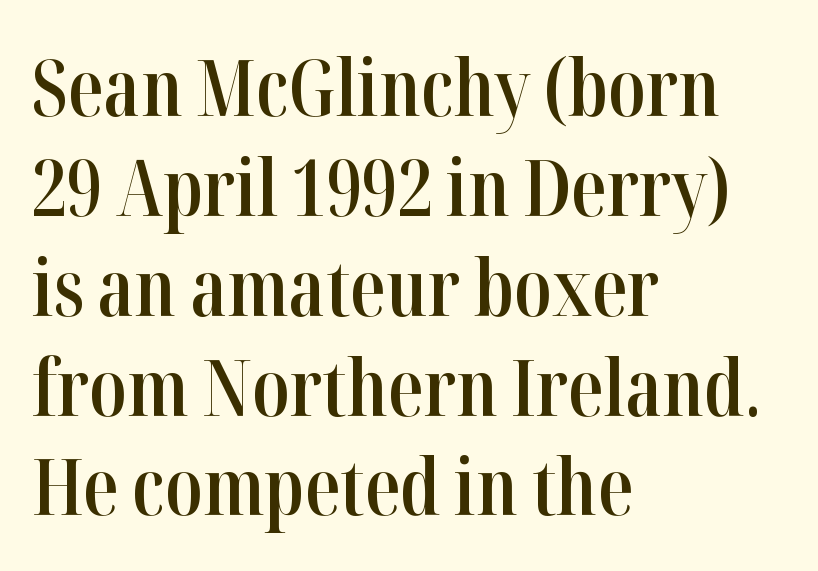
Italic? Not at all — the glyphs are vertical. Look at the tracking — it's just the regular setting, nothing added. Every letter is mildly thick-stroked: semibold rather than bold. The typesetter chose a ragged-right arrangement here.
